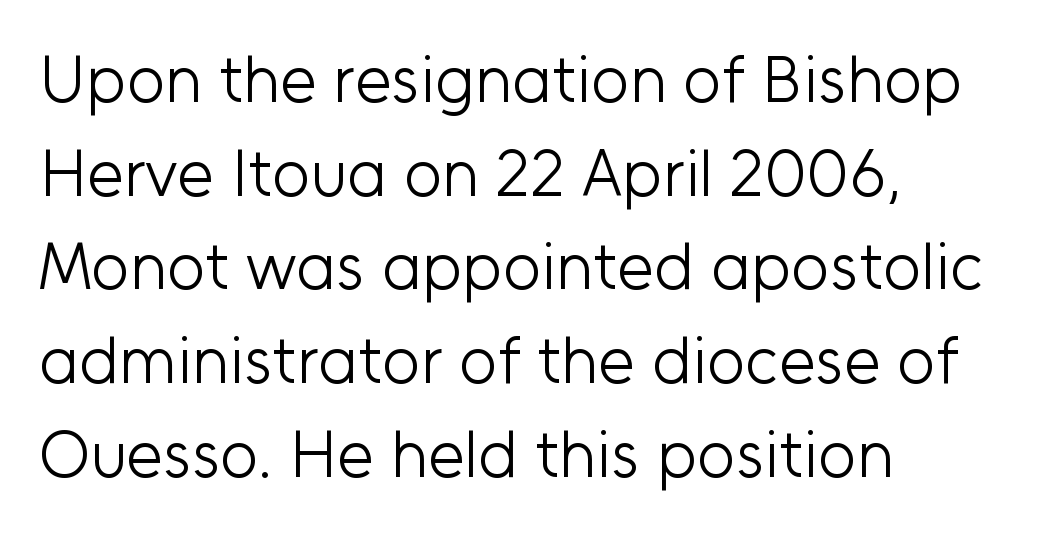
{"serif": "no", "italic": "no", "bold": "no", "weight": "light", "width": "normal", "stroke_contrast": "low", "x_height": "medium", "monospaced": "no", "underline": "no", "align": "left", "line_spacing": "normal", "line_spacing_ratio": 1.42, "letter_spacing": "normal", "letter_spacing_em": 0.0, "glyph_px": 66}
